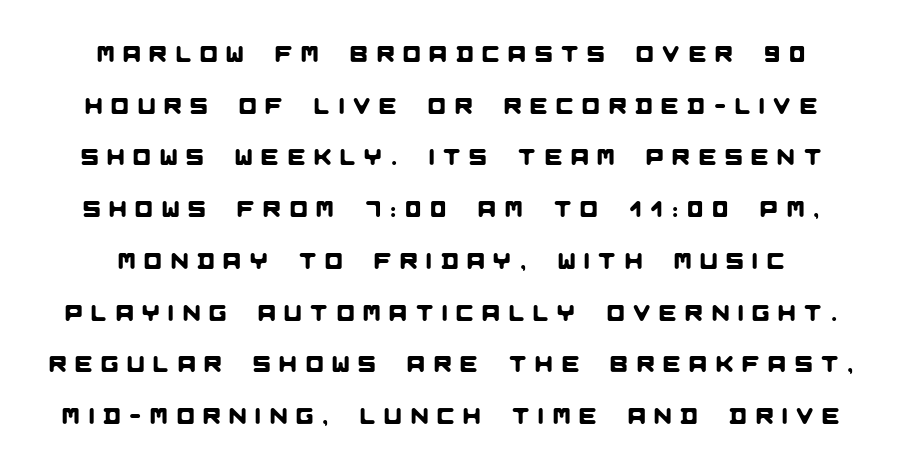
Q: Is the text underlined? A: No.
Q: Is the spacing between letters normal or unusually wide? A: Unusually wide.
Q: Is the spacing between lines tight, normal or loose? A: Loose.
